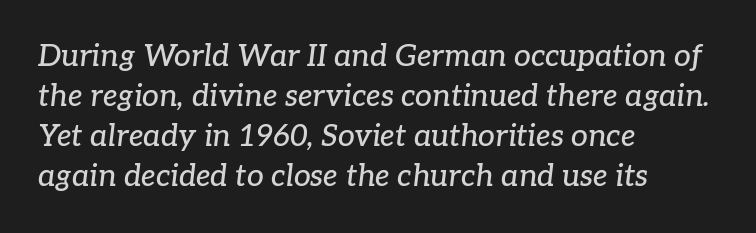
{"serif": "yes", "italic": "yes", "lean": "right", "slant_degrees": 7, "width": "normal", "stroke_contrast": "low", "x_height": "medium", "monospaced": "no", "underline": "no", "align": "left", "line_spacing": "normal", "line_spacing_ratio": 1.33, "letter_spacing": "normal", "letter_spacing_em": 0.0, "glyph_px": 30}
